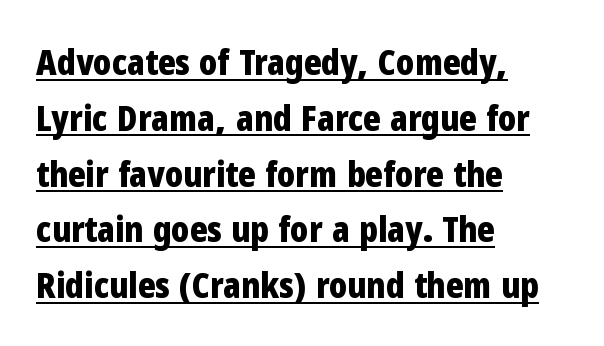
This sample keeps an unexceptional amount of space between lines. You'd pick this weight for a headline — it's a proper bold. Students, note that the glyphs here touch the page at normal intervals. Character widths vary here, with narrow letters taking less room than wide ones. Layout note: lines flush left.
